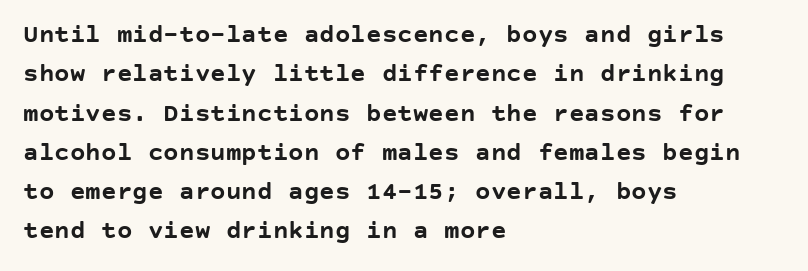
Q: Is the text bold? A: Yes.
Q: Is the text italic (slanted)? A: No, it is upright.
Q: Is the text underlined? A: No.
Q: How is the paragraph aligned? A: Left-aligned.
Q: Is the spacing between letters normal or unusually wide? A: Normal.
Q: Is the spacing between lines tight, normal or loose? A: Normal.
